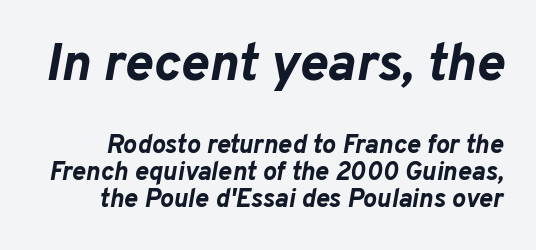
Q: Is the text bold? A: Yes.
Q: Is the text italic (slanted)? A: Yes, it leans right by about 10 degrees.
Q: Is the text underlined? A: No.
Q: Is the spacing between letters normal or unusually wide? A: Normal.
Q: Is the spacing between lines tight, normal or loose? A: Tight.
Q: Which block of text is set in a larger size, the first (top) or the second (bottom)? A: The first (top) one.
Q: Width (condensed, normal, or wide)? A: Normal.
Q: Stroke contrast? A: Low.
Q: x-height? A: Medium.
Q: Monospaced? A: No.
